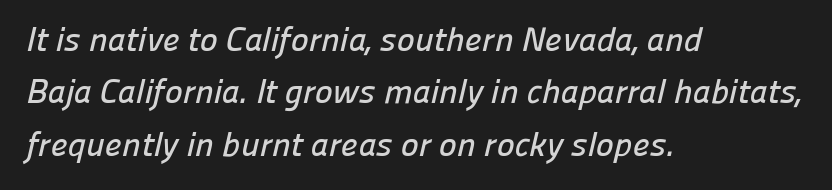
{"serif": "no", "width": "normal", "stroke_contrast": "low", "x_height": "medium", "monospaced": "no", "underline": "no", "align": "left", "line_spacing": "normal", "line_spacing_ratio": 1.54, "letter_spacing": "normal", "letter_spacing_em": 0.0, "glyph_px": 34}
